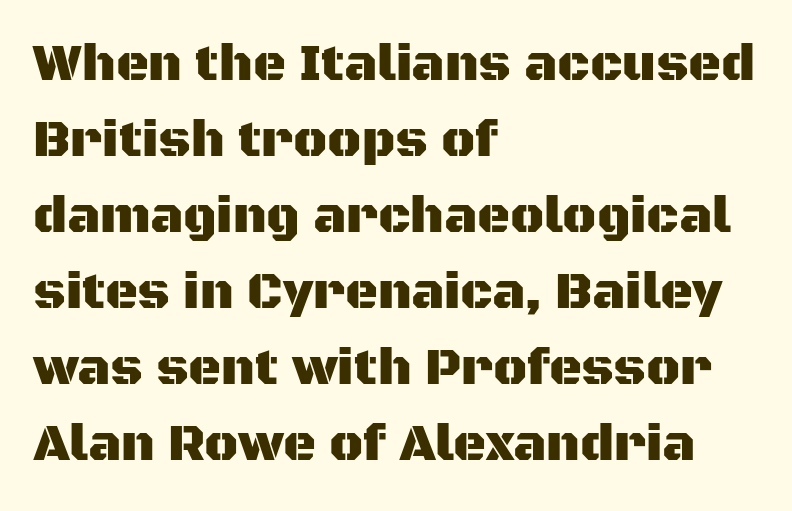
{"serif": "no", "italic": "no", "width": "normal", "stroke_contrast": "medium", "x_height": "large", "monospaced": "no", "underline": "no", "align": "left", "line_spacing": "normal", "line_spacing_ratio": 1.49, "letter_spacing": "normal", "letter_spacing_em": 0.0, "glyph_px": 51}
